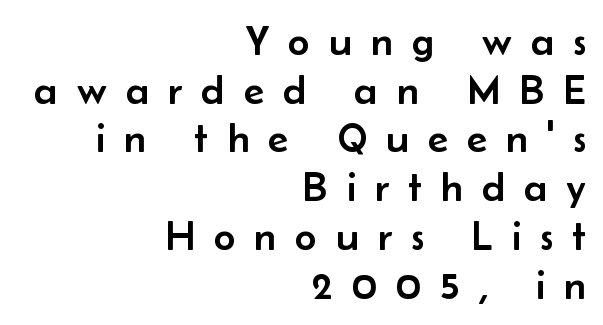
The image shows 42 px sans-serif type, upright; set right-aligned, line spacing 1.16x, unusually wide letter spacing (+0.45 em), not underlined; low stroke contrast and a small x-height.
